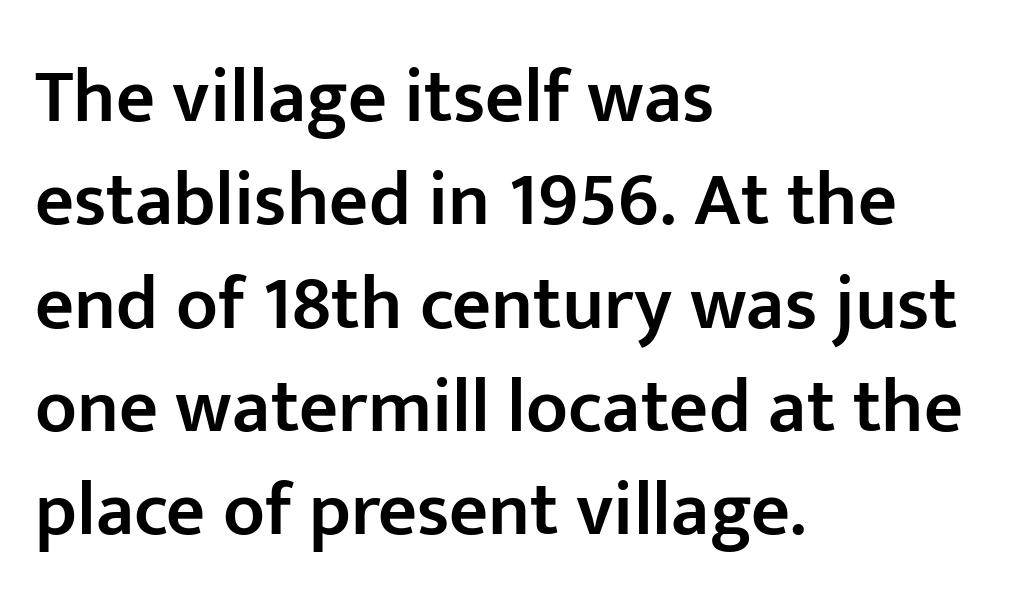
The image shows 76 px semibold sans-serif type, upright; set left-aligned, normal line spacing (1.36x), normal letter spacing, not underlined; low stroke contrast and a medium x-height.
